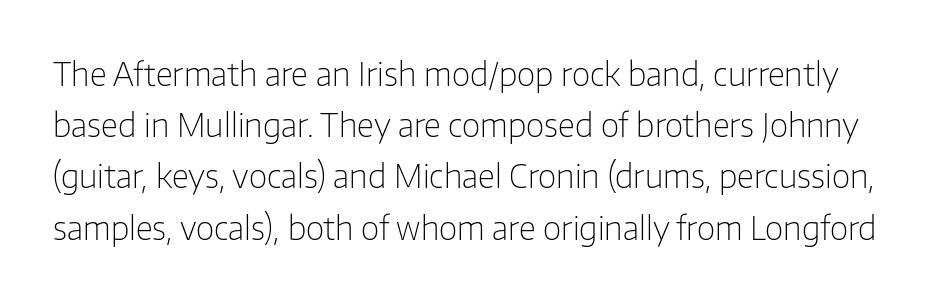
The image shows 32 px light sans-serif type, upright; set normal line spacing (1.6x), normal letter spacing, not underlined; low stroke contrast and a medium x-height.
